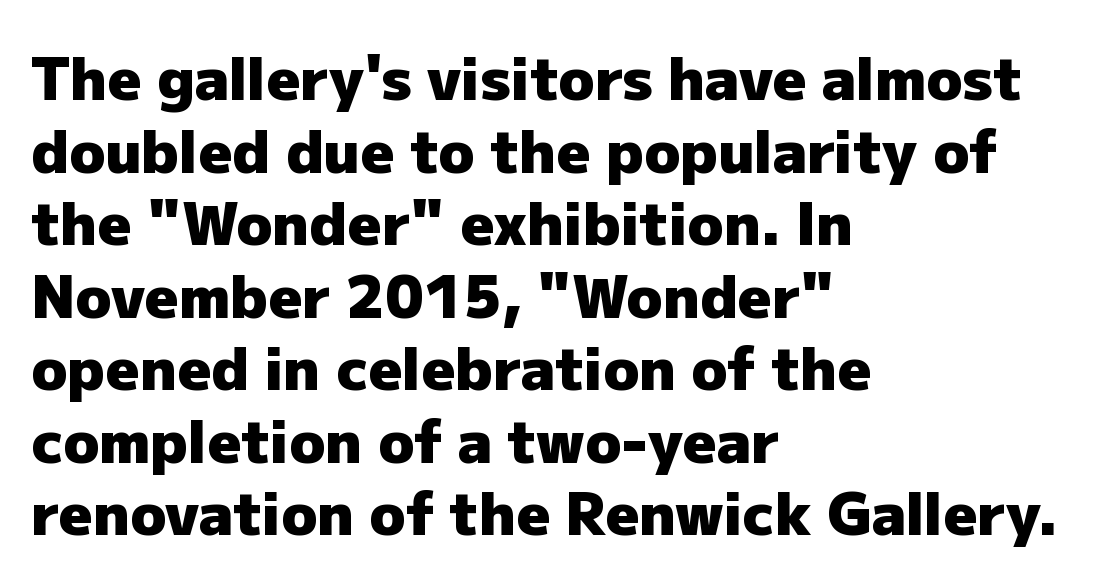
The paragraph shown leans on its left margin. The letterforms sit shoulder to shoulder at normal distance. Each glyph is drawn with heavy, bold strokes. The lettering holds an erect, upright posture throughout. Anything drawn beneath the words? Only blank space. Stroke terminals: plain, sans-serif.
